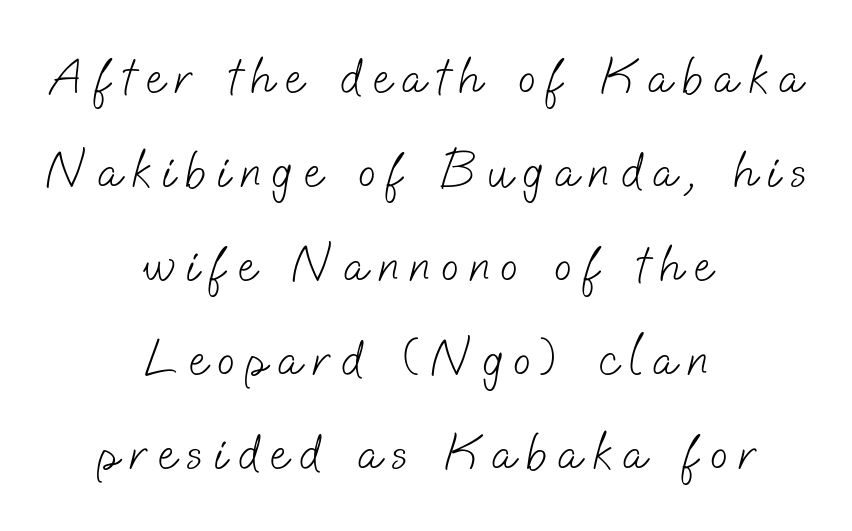
{"serif": "no", "bold": "no", "weight": "light", "width": "normal", "stroke_contrast": "low", "x_height": "small", "monospaced": "no", "underline": "no", "align": "center", "line_spacing_ratio": 1.81, "letter_spacing": "wide", "letter_spacing_em": 0.21, "glyph_px": 52}
